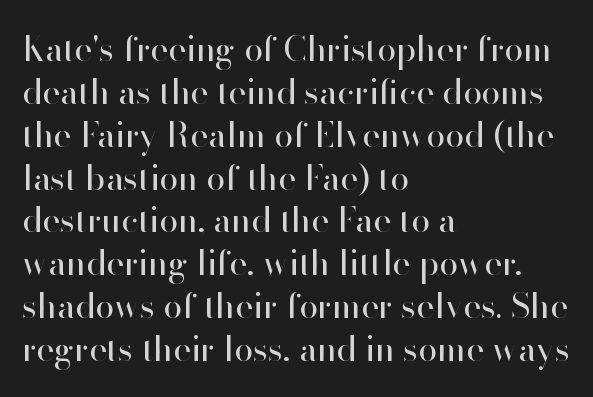
The image shows 34 px regular-weight sans-serif type, upright; set left-aligned, normal line spacing (1.26x), normal letter spacing, not underlined; high stroke contrast and a small x-height.
